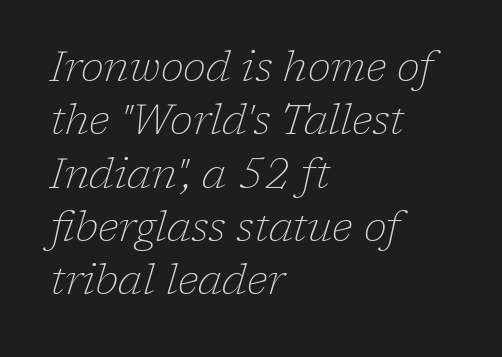
Q: Is the text bold? A: No.
Q: Is the text italic (slanted)? A: Yes, it leans right by about 17 degrees.
Q: Is the typeface a serif or a sans-serif typeface? A: Serif.
Q: Is the text underlined? A: No.
Q: How is the paragraph aligned? A: Left-aligned.
Q: Is the spacing between letters normal or unusually wide? A: Normal.
Q: Is the spacing between lines tight, normal or loose? A: Normal.
Q: Width (condensed, normal, or wide)? A: Normal.
Q: Stroke contrast? A: Low.
Q: x-height? A: Medium.
Q: Monospaced? A: No.
